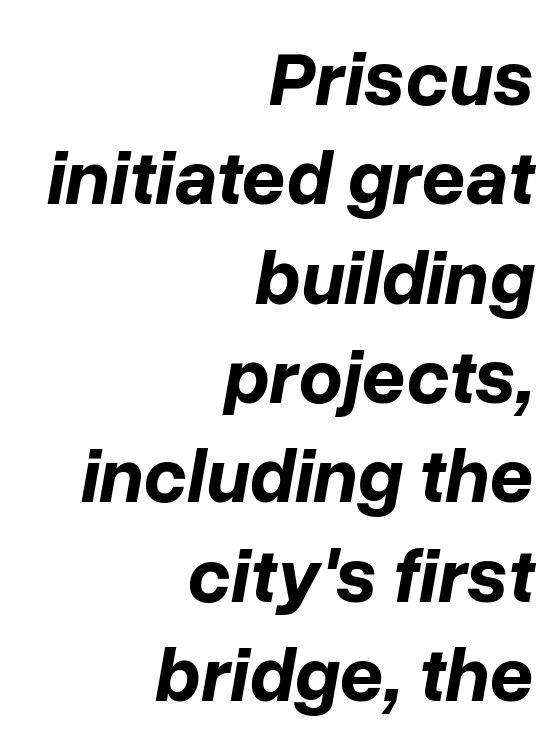
Layout note: lines flush right. The typography opts for an oblique posture over an upright one. Nobody touched the tracking dial on this one. The passage shown is emphatically bold.
